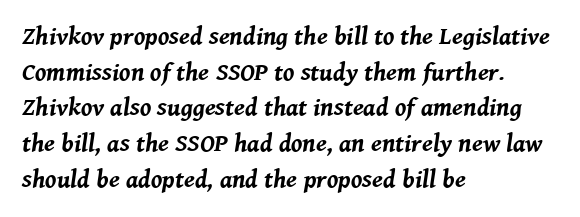
{"italic": "yes", "lean": "right", "slant_degrees": 8, "bold": "yes", "underline": "no", "align": "left", "line_spacing": "normal", "line_spacing_ratio": 1.43, "letter_spacing": "normal", "letter_spacing_em": 0.0, "glyph_px": 25}
